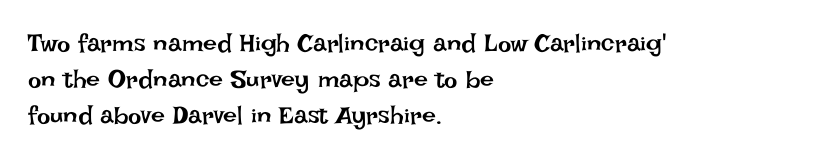
{"italic": "no", "bold": "no", "underline": "no", "align": "left", "line_spacing": "normal", "line_spacing_ratio": 1.45, "letter_spacing": "normal", "letter_spacing_em": 0.0, "glyph_px": 25}
